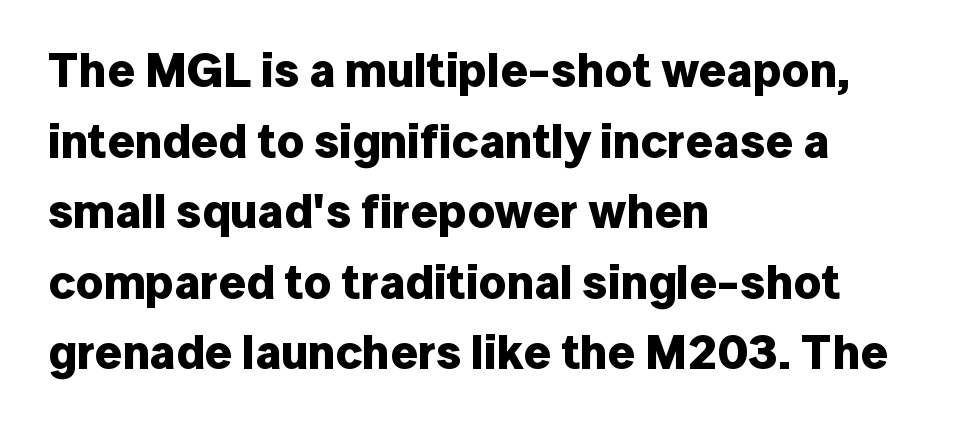
Q: Is the text bold? A: Yes.
Q: Is the text italic (slanted)? A: No, it is upright.
Q: Is the typeface a serif or a sans-serif typeface? A: Sans-serif.
Q: Is the text underlined? A: No.
Q: How is the paragraph aligned? A: Left-aligned.
Q: Is the spacing between letters normal or unusually wide? A: Normal.
Q: Is the spacing between lines tight, normal or loose? A: Normal.
Q: Width (condensed, normal, or wide)? A: Normal.
Q: Stroke contrast? A: Low.
Q: x-height? A: Medium.
Q: Monospaced? A: No.
